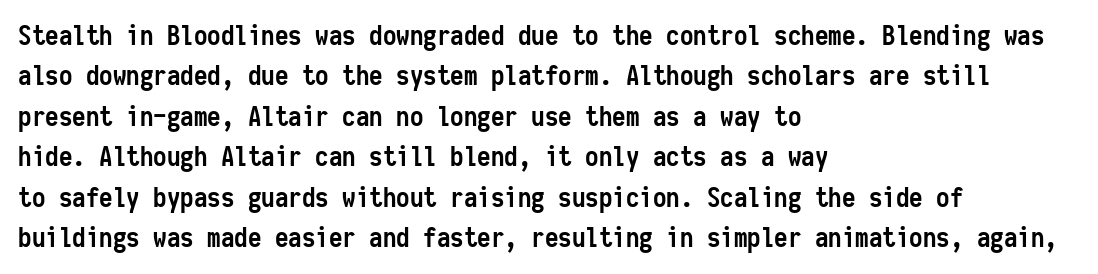
Q: Is the text bold? A: Yes.
Q: Is the text italic (slanted)? A: No, it is upright.
Q: Is the text underlined? A: No.
Q: How is the paragraph aligned? A: Left-aligned.
Q: Is the spacing between letters normal or unusually wide? A: Normal.
Q: Is the spacing between lines tight, normal or loose? A: Normal.
